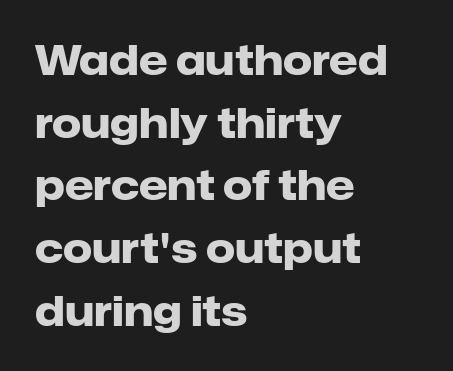
{"serif": "no", "italic": "no", "bold": "yes", "weight": "heavy", "width": "normal", "stroke_contrast": "low", "x_height": "medium", "monospaced": "no", "underline": "no", "align": "left", "line_spacing": "normal", "line_spacing_ratio": 1.53, "letter_spacing": "normal", "letter_spacing_em": 0.0, "glyph_px": 41}
